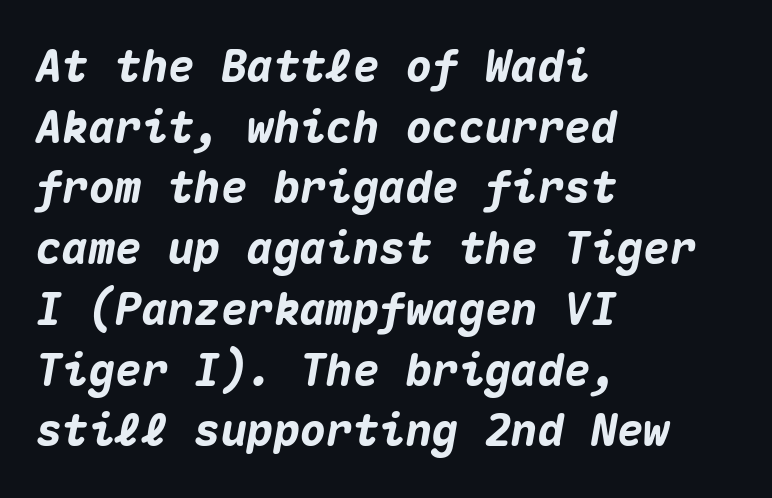
{"italic": "yes", "lean": "right", "slant_degrees": 10, "bold": "yes", "weight": "heavy", "width": "normal", "stroke_contrast": "medium", "x_height": "medium", "monospaced": "yes", "underline": "no", "align": "left", "line_spacing": "normal", "line_spacing_ratio": 1.38, "letter_spacing": "normal", "letter_spacing_em": 0.0, "glyph_px": 44}
